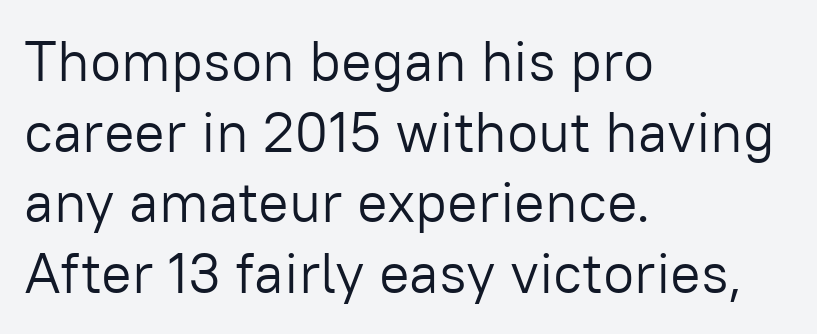
Q: Is the text bold? A: No.
Q: Is the text italic (slanted)? A: No, it is upright.
Q: Is the typeface a serif or a sans-serif typeface? A: Sans-serif.
Q: Is the text underlined? A: No.
Q: How is the paragraph aligned? A: Left-aligned.
Q: Is the spacing between letters normal or unusually wide? A: Normal.
Q: Width (condensed, normal, or wide)? A: Normal.
Q: Stroke contrast? A: Low.
Q: x-height? A: Medium.
Q: Monospaced? A: No.
